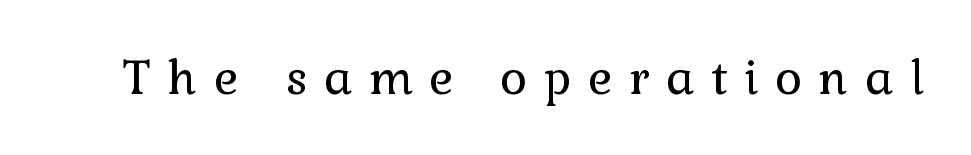
Q: Is the text bold? A: No.
Q: Is the text italic (slanted)? A: No, it is upright.
Q: Is the typeface a serif or a sans-serif typeface? A: Serif.
Q: Is the text underlined? A: No.
Q: Is the spacing between letters normal or unusually wide? A: Unusually wide.
Q: Width (condensed, normal, or wide)? A: Normal.
Q: x-height? A: Medium.
Q: Monospaced? A: No.
